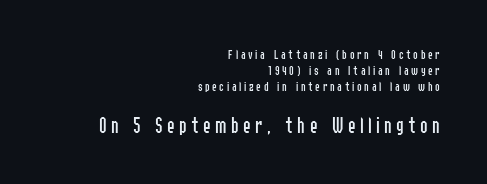
Nothing heavy about these letters — not bold at all. If you drew a ruler down the right edge, every line would touch it. The rendering enlarges the type as you move from the upper chunk to the lower. Tightly led — the rows are bunched. The typography opts for an upright posture over an oblique one. Check the space under the baseline: it is left empty.
